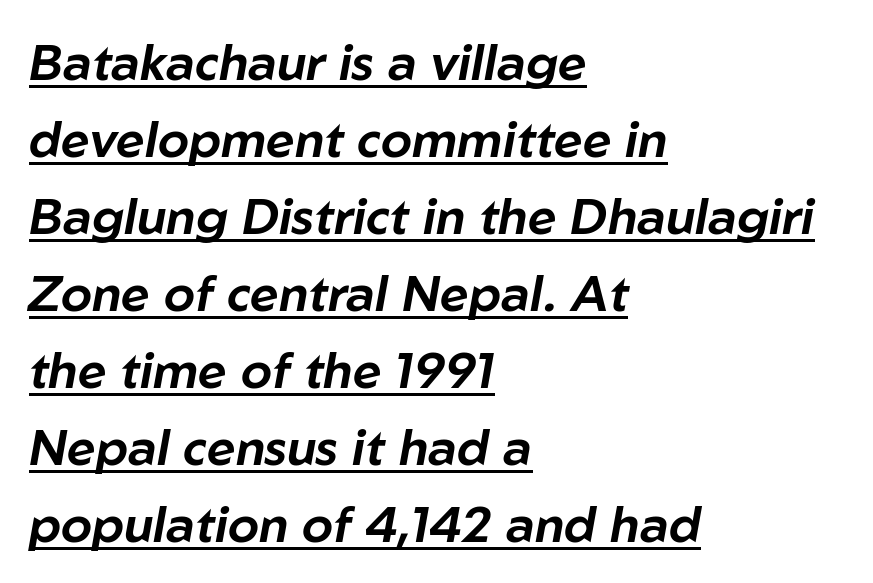
The image shows 50 px text type, italic (leaning right); set left-aligned, normal line spacing (1.54x), normal letter spacing, underlined; low stroke contrast and a medium x-height.
